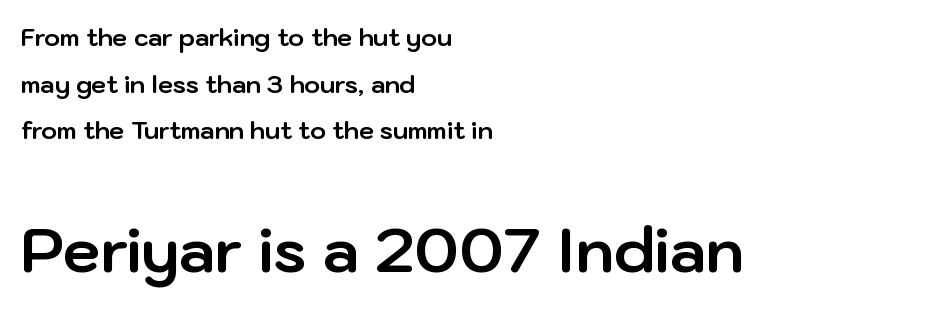
{"serif": "no", "italic": "no", "bold": "yes", "weight": "bold", "width": "normal", "stroke_contrast": "low", "x_height": "medium", "monospaced": "no", "underline": "no", "align": "left", "line_spacing": "loose", "line_spacing_ratio": 1.94, "letter_spacing": "normal", "letter_spacing_em": 0.0, "larger_block": "second", "size_ratio": 2.54, "glyph_px": 61}
